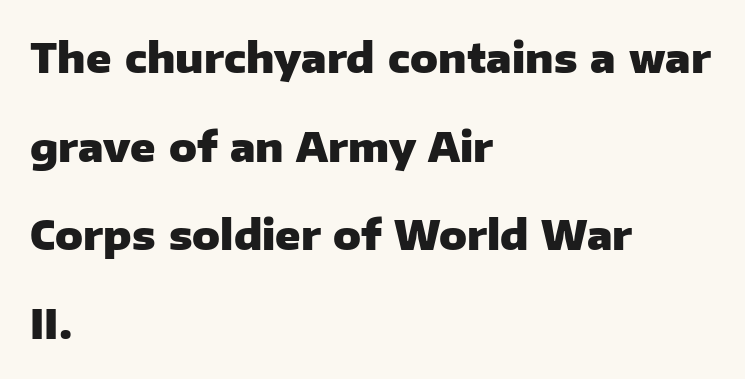
{"serif": "no", "italic": "no", "bold": "yes", "weight": "heavy", "width": "normal", "stroke_contrast": "low", "x_height": "medium", "monospaced": "no", "underline": "no", "align": "left", "line_spacing": "loose", "line_spacing_ratio": 2.16, "letter_spacing": "normal", "letter_spacing_em": 0.0, "glyph_px": 41}
